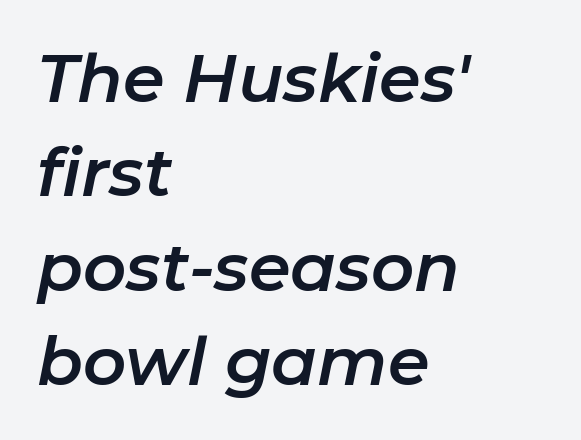
The image shows 67 px text type, italic (leaning right); set left-aligned, normal line spacing (1.41x), normal letter spacing, not underlined; low stroke contrast and a medium x-height.
